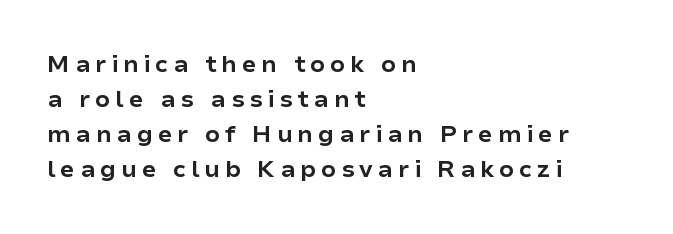
The image shows 24 px bold type, upright; set left-aligned, normal line spacing (1.46x), not underlined.
